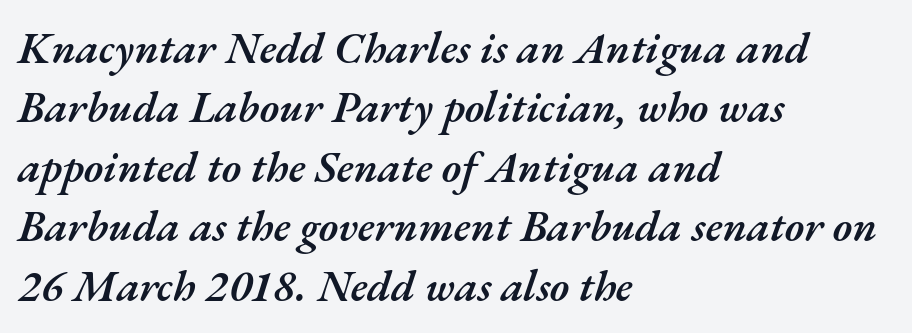
Q: Is the text bold? A: Semi-bold.
Q: Is the text italic (slanted)? A: Yes, it leans right by about 17 degrees.
Q: Is the text underlined? A: No.
Q: How is the paragraph aligned? A: Left-aligned.
Q: Is the spacing between letters normal or unusually wide? A: Normal.
Q: Is the spacing between lines tight, normal or loose? A: Normal.
Q: Width (condensed, normal, or wide)? A: Normal.
Q: Stroke contrast? A: Medium.
Q: x-height? A: Small.
Q: Monospaced? A: No.
